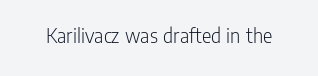
The image shows 22 px text type, upright; set normal letter spacing, not underlined.
